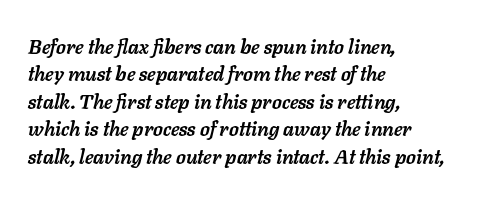
The image shows 20 px bold type, italic (leaning right); set left-aligned, normal line spacing (1.37x), normal letter spacing, not underlined.
